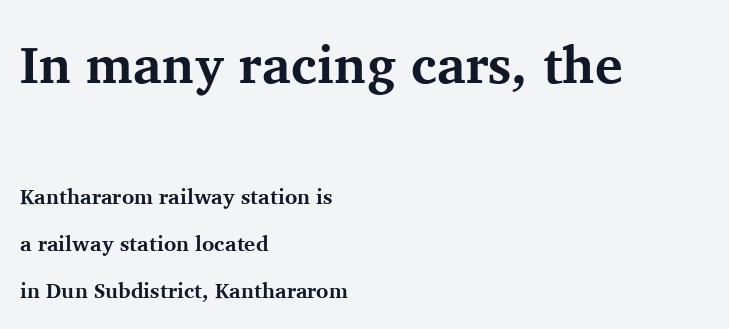
The image shows 52 px bold serif type, upright; set left-aligned, loose line spacing (2.24x), normal letter spacing, not underlined; the first (top) block is 2.48x larger; medium stroke contrast and a medium x-height.
